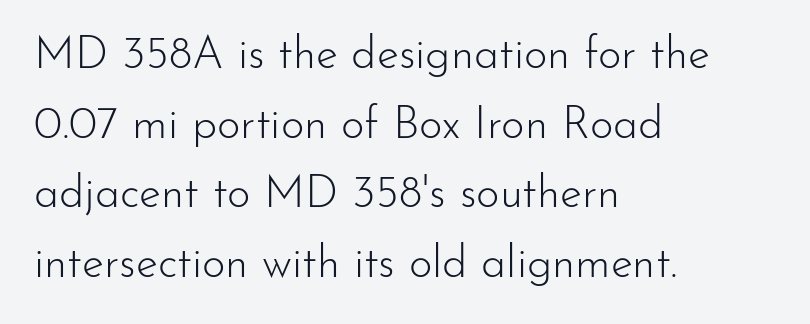
{"serif": "no", "italic": "no", "bold": "no", "weight": "light", "width": "normal", "stroke_contrast": "low", "x_height": "small", "monospaced": "no", "underline": "no", "align": "left", "line_spacing": "normal", "line_spacing_ratio": 1.55, "letter_spacing": "normal", "letter_spacing_em": 0.0, "glyph_px": 45}
